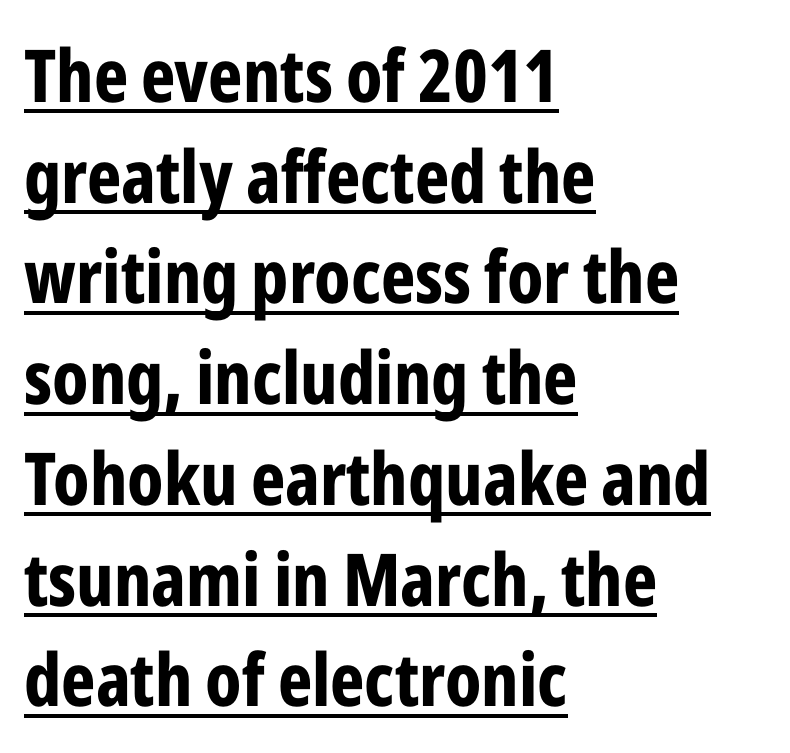
{"serif": "no", "italic": "no", "bold": "yes", "weight": "bold", "width": "condensed", "stroke_contrast": "low", "x_height": "medium", "monospaced": "no", "underline": "yes", "align": "left", "line_spacing": "normal", "line_spacing_ratio": 1.38, "letter_spacing": "normal", "letter_spacing_em": 0.0, "glyph_px": 73}
